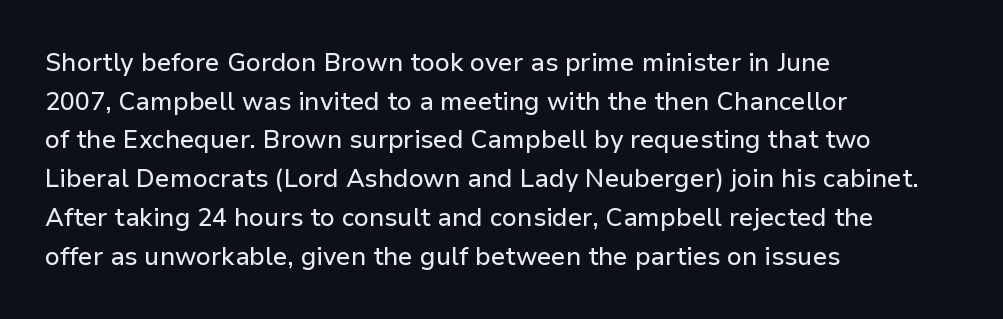
Q: Is the text italic (slanted)? A: No, it is upright.
Q: Is the text underlined? A: No.
Q: How is the paragraph aligned? A: Left-aligned.
Q: Is the spacing between letters normal or unusually wide? A: Normal.
Q: Is the spacing between lines tight, normal or loose? A: Normal.
